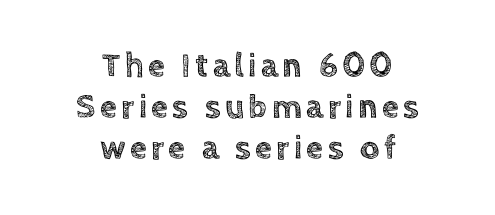
Think of a printed novel: that variable character pitch is what you see here. The passage is arranged like a title page — every line centered. Each row of text sits above clean, open space. It's the straight-up-and-down kind of type.
